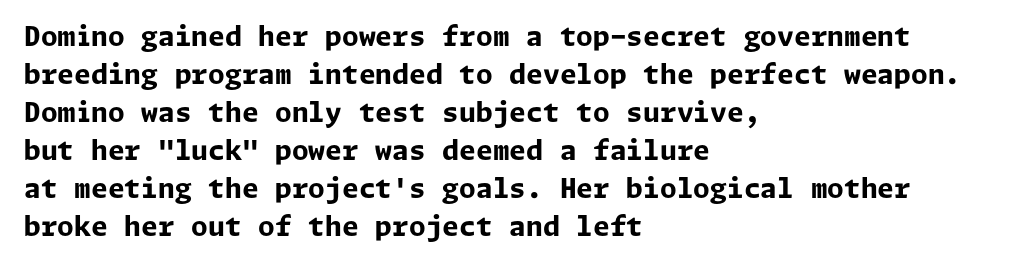
Nothing unusual about the tracking: characters are spaced as the font intends. Glance below the letters and you will spot only blank space. Designer's note — italics off, roman on. Alignment: flush left.
